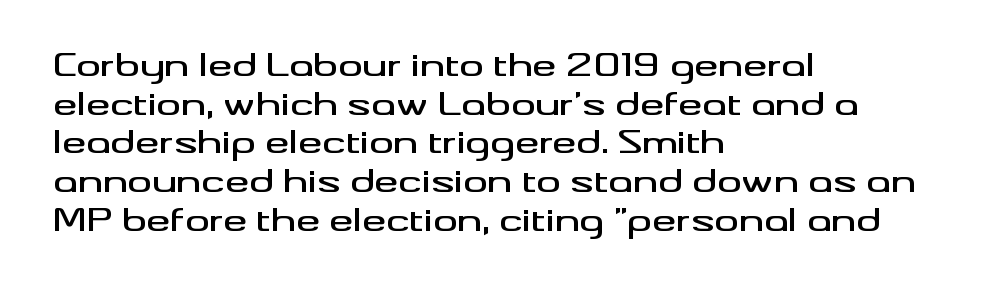
Each letter keeps its own natural width here, so spacing adapts to shape. This block has exactly the height ordinary leading produces. Words float on clear page, feet unadorned. Short and long lines alike share a common starting point at left. The rendering keeps characters at their native spacing. No italicization has been applied; the sample stays upright.
